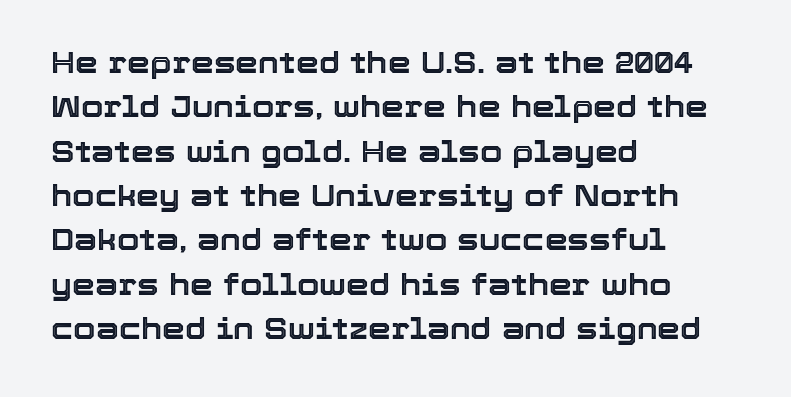
A student would call this left alignment; a typographer would say flush left, rag right. The strip under each line holds only bare page. These lines keep a tight, regular rhythm from letter to letter. Rendered with straight, roman letterforms.
